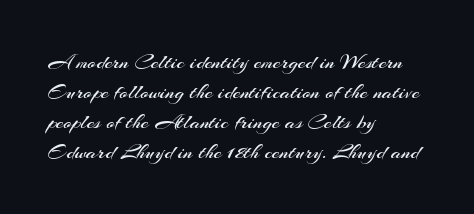
Reading down the column, the eye jumps a familiar distance to each next line. Left-aligned paragraph, ragged on the right. Check under the words: just untouched page.
